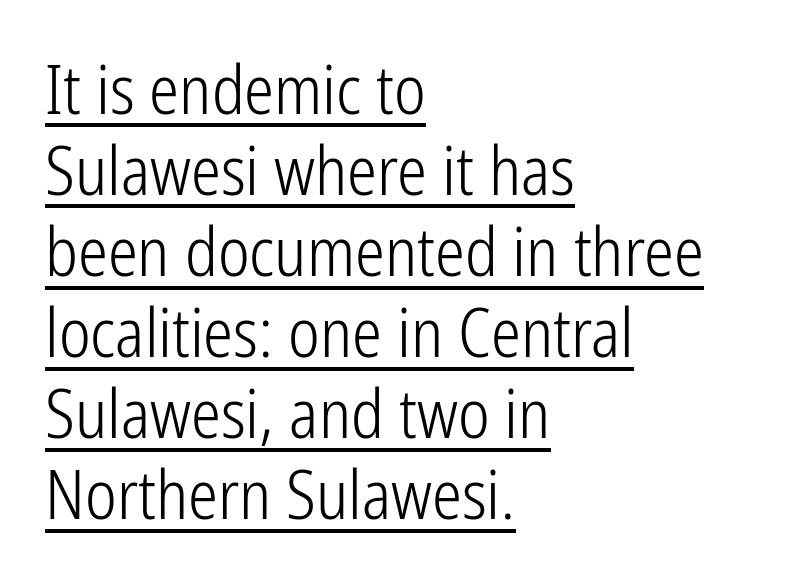
Compared with a typical body face, this is equally light or lighter still. Short and long lines alike share a common starting point at left. This rendering employs a face without finishing strokes, i.e., a sans-serif. Underlined type. The typography opts for an upright posture over an oblique one.
